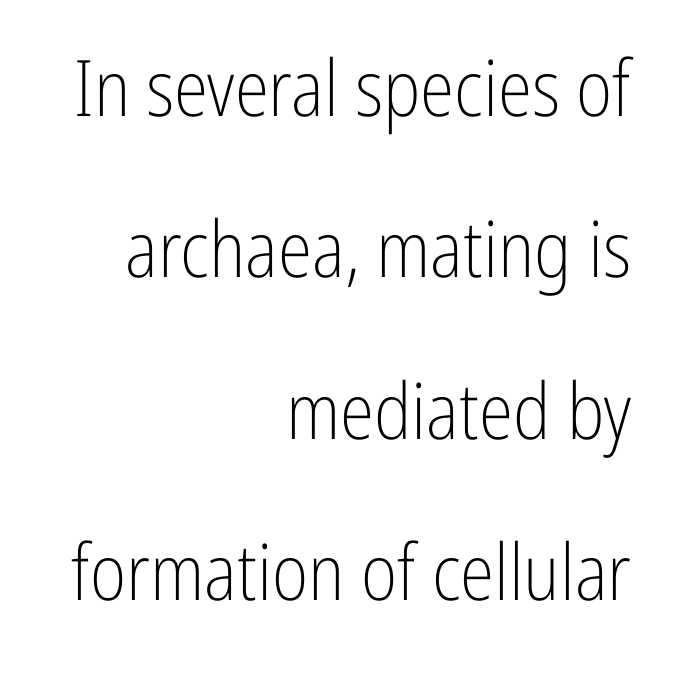
These lines stack with their right ends in a neat column. The face used here is proportionally spaced, like ordinary book or web type. These lines were composed using upright roman letters. Nothing unusual about the tracking: characters are spaced as the font intends.
